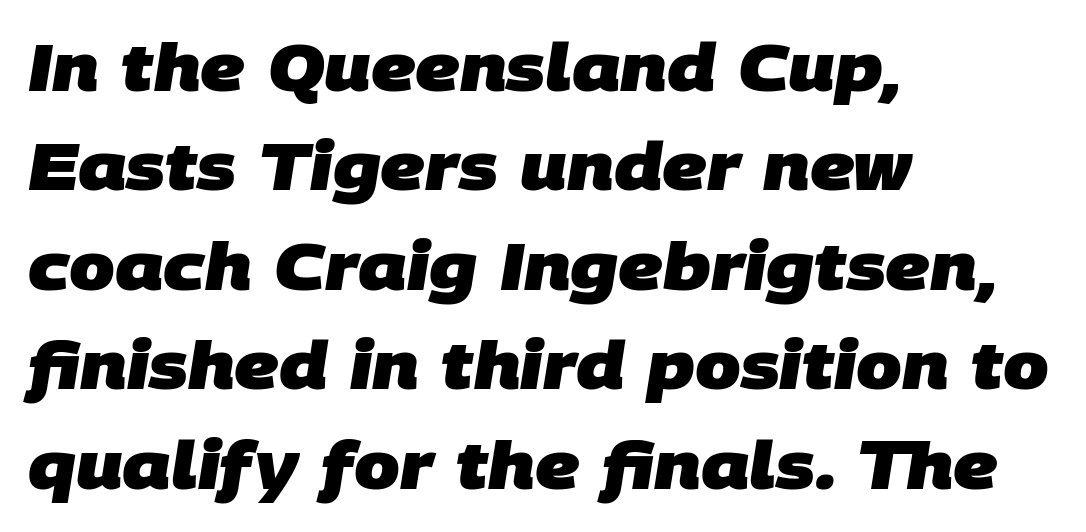
The image shows 65 px heavy sans-serif type; set left-aligned, normal line spacing (1.53x), normal letter spacing, not underlined; low stroke contrast and a large x-height.
